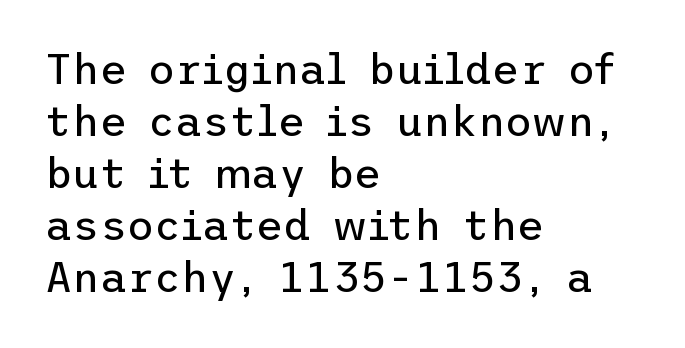
Q: Is the text bold? A: No.
Q: Is the text italic (slanted)? A: No, it is upright.
Q: Is the typeface a serif or a sans-serif typeface? A: Sans-serif.
Q: Is the text underlined? A: No.
Q: How is the paragraph aligned? A: Left-aligned.
Q: Is the spacing between letters normal or unusually wide? A: Normal.
Q: Width (condensed, normal, or wide)? A: Normal.
Q: Stroke contrast? A: Low.
Q: x-height? A: Medium.
